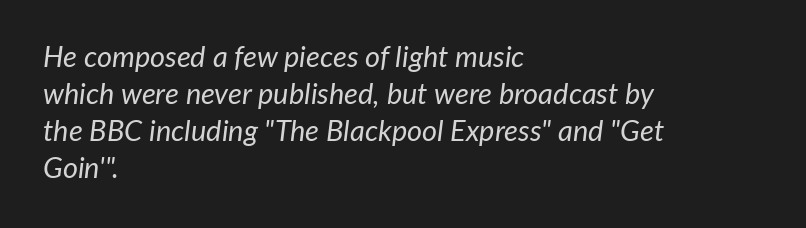
{"italic": "yes", "lean": "right", "slant_degrees": 7, "bold": "no", "weight": "regular", "width": "normal", "stroke_contrast": "low", "x_height": "medium", "monospaced": "no", "underline": "no", "align": "left", "line_spacing": "normal", "line_spacing_ratio": 1.28, "letter_spacing": "normal", "letter_spacing_em": 0.0, "glyph_px": 29}
